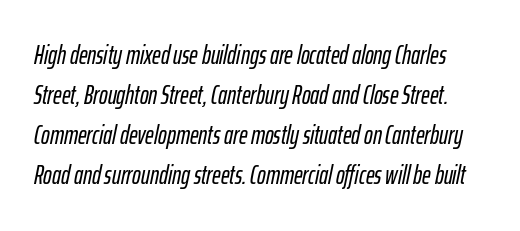
Every character sits at an angle, as italics do. This sample keeps an unexceptional amount of space between lines. Between one letter and the next there's only the usual sliver of space. Bare-footed words on every line.
